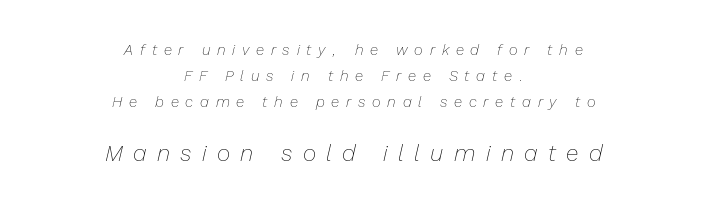
{"italic": "yes", "lean": "right", "slant_degrees": 13, "bold": "no", "underline": "no", "align": "center", "line_spacing_ratio": 1.75, "letter_spacing": "wide", "letter_spacing_em": 0.45, "larger_block": "second", "size_ratio": 1.53, "glyph_px": 23}
